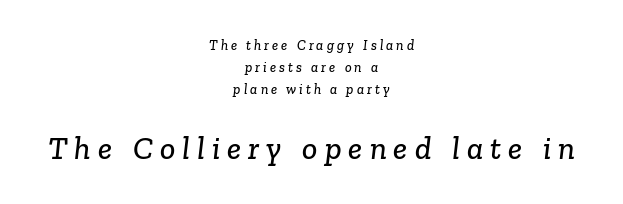
The image shows 32 px serif type; set centered, normal line spacing (1.58x), unusually wide letter spacing (+0.22 em), not underlined; the second (bottom) block is 2.29x larger; low stroke contrast and a medium x-height.
